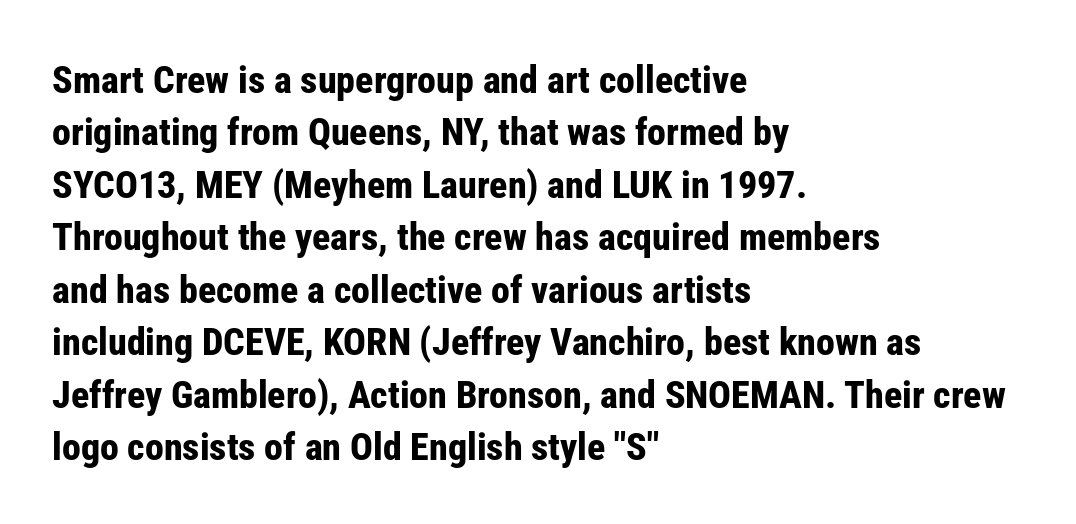
{"serif": "no", "italic": "no", "bold": "yes", "weight": "bold", "width": "condensed", "stroke_contrast": "low", "x_height": "medium", "monospaced": "no", "underline": "no", "align": "left", "line_spacing": "normal", "line_spacing_ratio": 1.38, "letter_spacing": "normal", "letter_spacing_em": 0.0, "glyph_px": 38}
